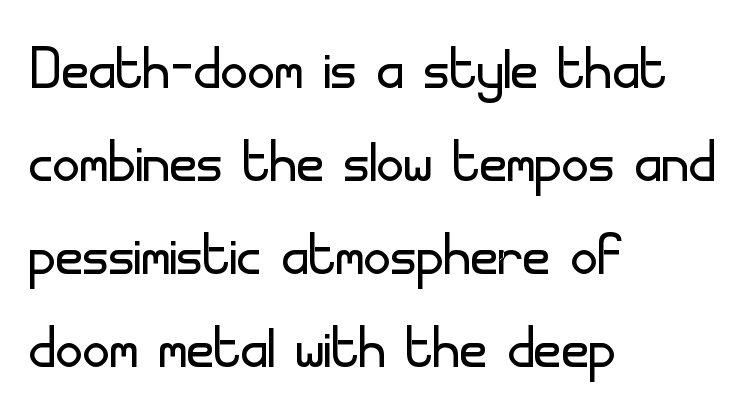
This sample is left-justified, so line endings fall wherever the words run out. Think standard paragraph weight, or any step lighter than that. The letters advance in unequal steps, a hallmark of proportional type. The font's upright variant was chosen for this text.
